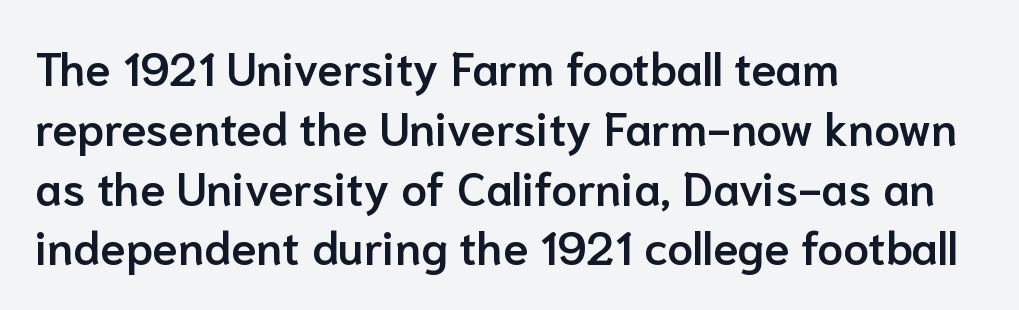
Q: Is the text bold? A: Semi-bold.
Q: Is the text italic (slanted)? A: No, it is upright.
Q: Is the typeface a serif or a sans-serif typeface? A: Sans-serif.
Q: Is the text underlined? A: No.
Q: How is the paragraph aligned? A: Left-aligned.
Q: Is the spacing between letters normal or unusually wide? A: Normal.
Q: Is the spacing between lines tight, normal or loose? A: Normal.
Q: Width (condensed, normal, or wide)? A: Normal.
Q: Stroke contrast? A: Low.
Q: x-height? A: Medium.
Q: Monospaced? A: No.
